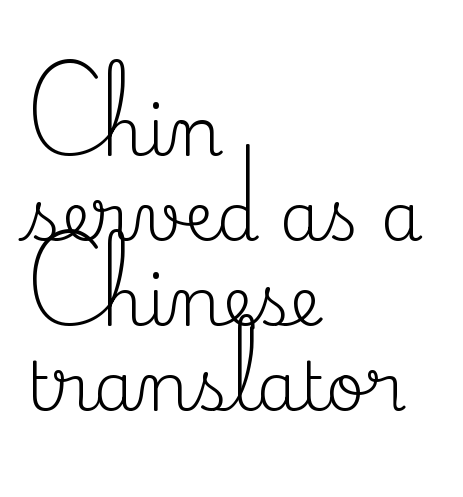
Counters stay open thanks to moderate or lighter strokes. Quick note: not italic, upright. The font family rendered here belongs to the serif group. A clean baseline with only descenders dipping below it. Looks like regular typesetting: each glyph gets only the width it needs.
